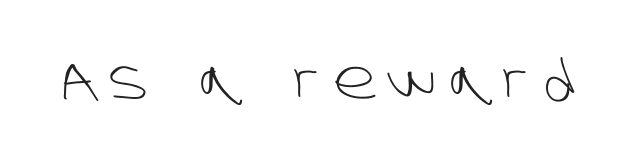
{"serif": "no", "bold": "no", "weight": "light", "width": "normal", "stroke_contrast": "low", "x_height": "large", "monospaced": "no", "underline": "no", "letter_spacing": "wide", "letter_spacing_em": 0.22, "glyph_px": 54}
